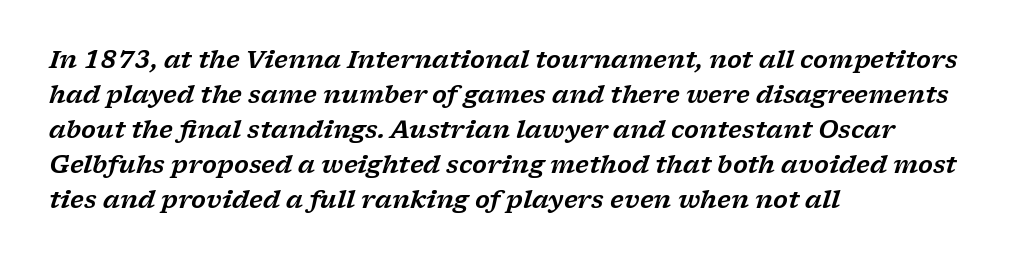
In terms of posture, this sample is oblique. Underlining? Definitely not there. The space between consecutive lines is moderate. Inter-character spacing is left at the font's built-in metrics.
